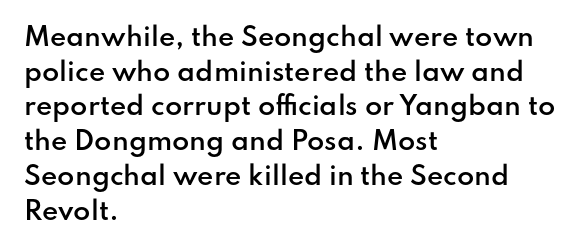
{"italic": "no", "bold": "semi", "underline": "no", "align": "left", "line_spacing": "normal", "line_spacing_ratio": 1.39, "letter_spacing": "normal", "letter_spacing_em": 0.0, "glyph_px": 25}
